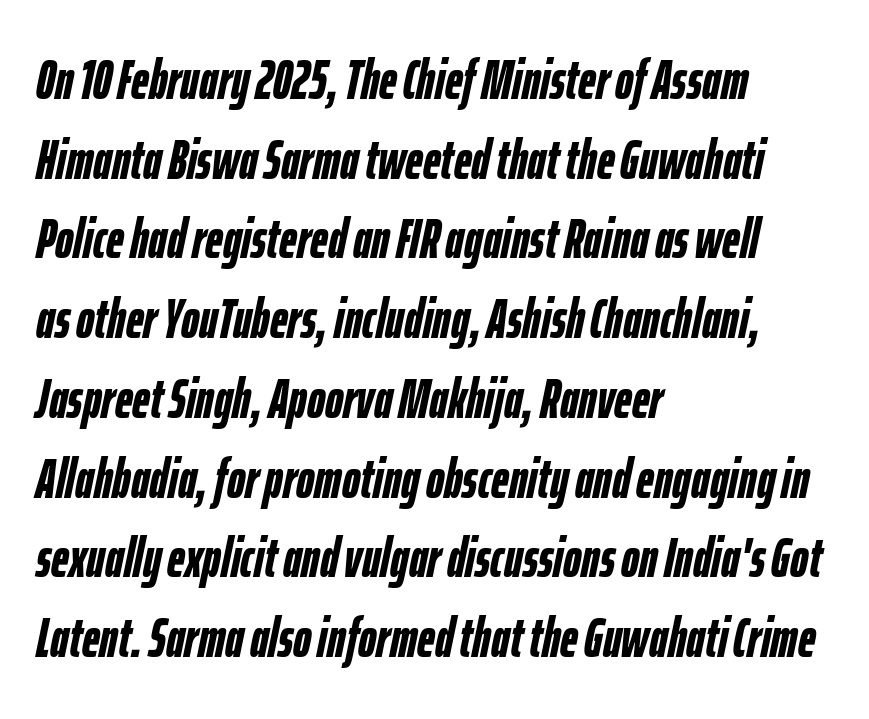
Q: Is the text bold? A: Yes.
Q: Is the text italic (slanted)? A: Yes, it leans right by about 12 degrees.
Q: Is the text underlined? A: No.
Q: How is the paragraph aligned? A: Left-aligned.
Q: Is the spacing between letters normal or unusually wide? A: Normal.
Q: Is the spacing between lines tight, normal or loose? A: Normal.
Q: Width (condensed, normal, or wide)? A: Condensed.
Q: Stroke contrast? A: Low.
Q: x-height? A: Medium.
Q: Monospaced? A: No.
